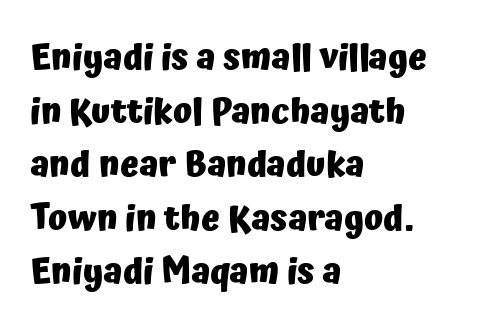
The lettering stays uniformly vertical, giving the passage a roman look. Stroke terminals: plain, sans-serif. If you drew a ruler down the left edge, every line would touch it. Tracking here is standard; glyphs follow each other at the usual distance. Spacing verdict: proportional, widths tailored to each character. The typesetting leans heavy: a genuine bold.
